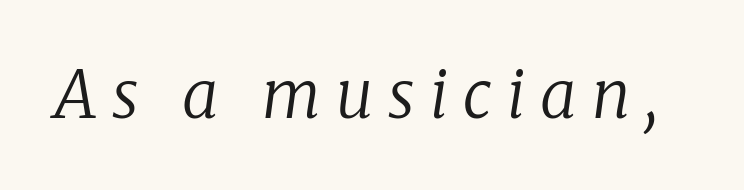
{"serif": "yes", "italic": "yes", "lean": "right", "slant_degrees": 8, "bold": "no", "weight": "regular", "width": "normal", "stroke_contrast": "low", "x_height": "medium", "monospaced": "no", "underline": "no", "letter_spacing": "wide", "letter_spacing_em": 0.23, "glyph_px": 65}
